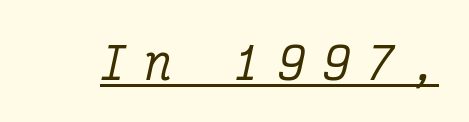
The lettering is marked with a stroke running underneath it. If you drew a line through each stem, it would be angled. These lines have a slow, spaced-out rhythm from letter to letter. This sample has the even, mechanical cadence of fixed-width lettering.
